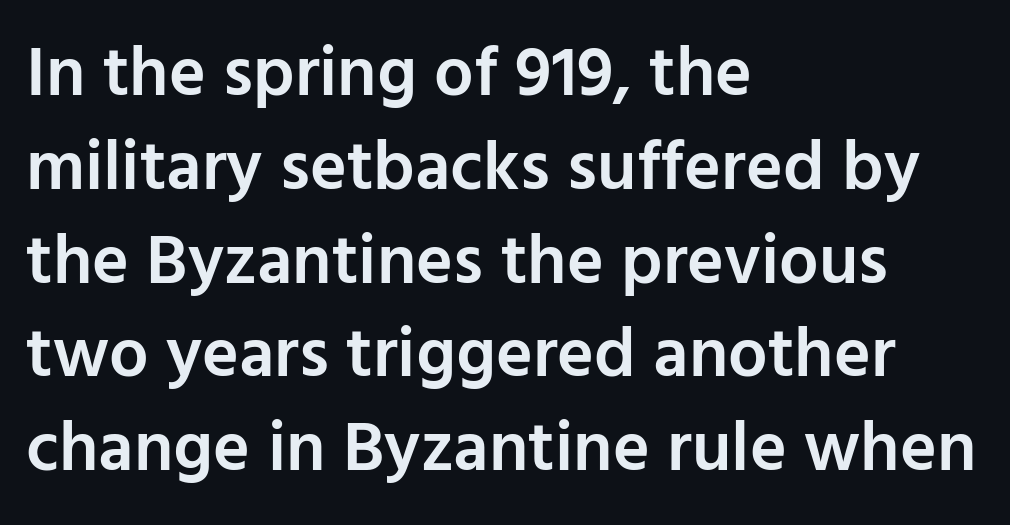
Q: Is the text bold? A: Semi-bold.
Q: Is the text italic (slanted)? A: No, it is upright.
Q: Is the typeface a serif or a sans-serif typeface? A: Sans-serif.
Q: Is the text underlined? A: No.
Q: How is the paragraph aligned? A: Left-aligned.
Q: Is the spacing between letters normal or unusually wide? A: Normal.
Q: Is the spacing between lines tight, normal or loose? A: Normal.
Q: Width (condensed, normal, or wide)? A: Normal.
Q: Stroke contrast? A: Low.
Q: x-height? A: Medium.
Q: Monospaced? A: No.
